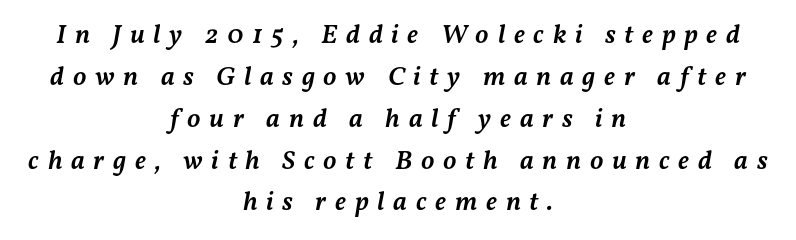
The passage shown leans; its letterforms are oblique. The sample has been set in demibold, a notch under bold. The words here are not underlined. This rendering widens character spacing well past its baseline value. If you folded the block vertically in half, each line would mirror itself in length.
